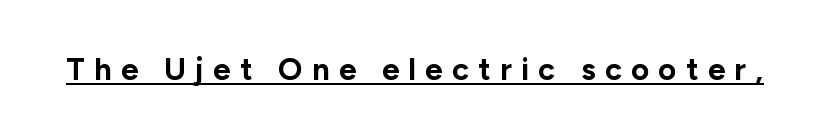
Q: Is the text bold? A: Yes.
Q: Is the text italic (slanted)? A: No, it is upright.
Q: Is the typeface a serif or a sans-serif typeface? A: Sans-serif.
Q: Is the text underlined? A: Yes.
Q: Is the spacing between letters normal or unusually wide? A: Unusually wide.
Q: Width (condensed, normal, or wide)? A: Normal.
Q: Stroke contrast? A: Low.
Q: x-height? A: Medium.
Q: Monospaced? A: No.
